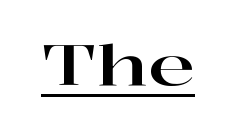
{"serif": "yes", "italic": "no", "width": "wide", "stroke_contrast": "high", "x_height": "medium", "monospaced": "no", "underline": "yes", "letter_spacing": "normal", "letter_spacing_em": 0.0, "glyph_px": 56}
